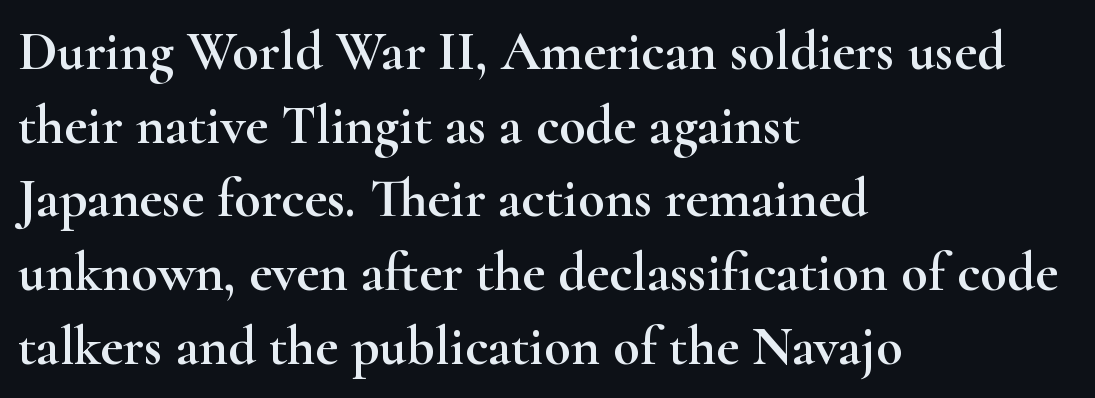
The image shows 55 px wide serif type, upright; set left-aligned, normal line spacing (1.34x), normal letter spacing, not underlined; high stroke contrast and a small x-height.
